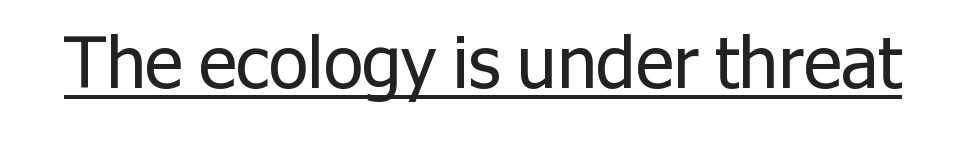
{"serif": "no", "italic": "no", "bold": "no", "weight": "regular", "width": "normal", "stroke_contrast": "low", "x_height": "medium", "monospaced": "no", "underline": "yes", "letter_spacing": "normal", "letter_spacing_em": 0.0, "glyph_px": 71}
